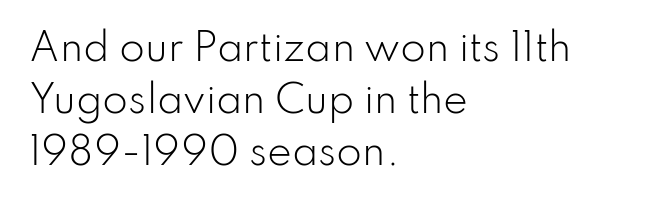
Q: Is the text bold? A: No.
Q: Is the text italic (slanted)? A: No, it is upright.
Q: Is the typeface a serif or a sans-serif typeface? A: Sans-serif.
Q: Is the text underlined? A: No.
Q: How is the paragraph aligned? A: Left-aligned.
Q: Is the spacing between letters normal or unusually wide? A: Normal.
Q: Is the spacing between lines tight, normal or loose? A: Normal.
Q: Width (condensed, normal, or wide)? A: Normal.
Q: Stroke contrast? A: Low.
Q: x-height? A: Small.
Q: Monospaced? A: No.
